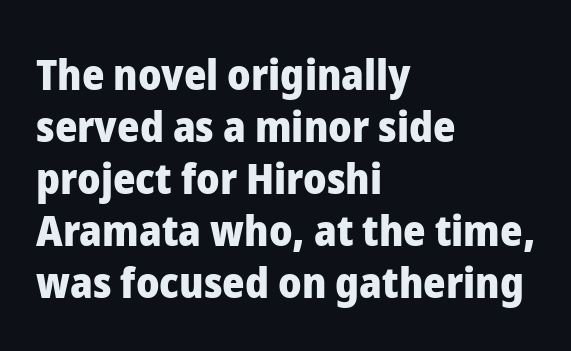
The type family on display is of the sans-serif kind. These lines carry a lot of weight — the face is fully bold. Leftover space on each line is placed entirely after the last word. The horizontal fit of the characters is conventional and even.
